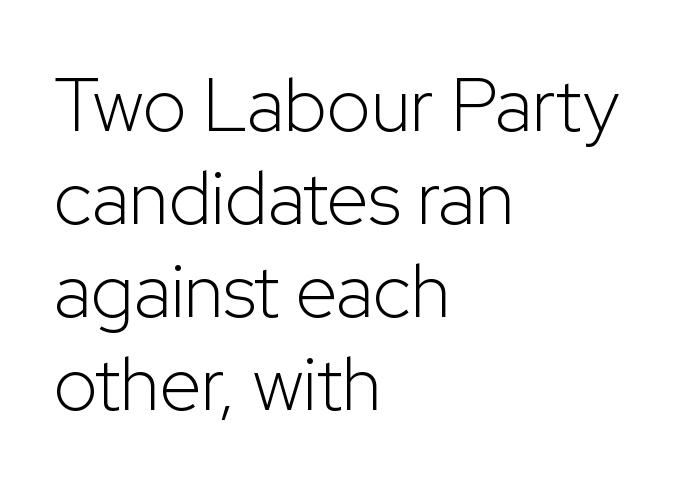
{"serif": "no", "italic": "no", "bold": "no", "weight": "light", "width": "normal", "stroke_contrast": "low", "x_height": "medium", "monospaced": "no", "underline": "no", "align": "left", "line_spacing_ratio": 1.24, "letter_spacing": "normal", "letter_spacing_em": 0.0, "glyph_px": 75}
